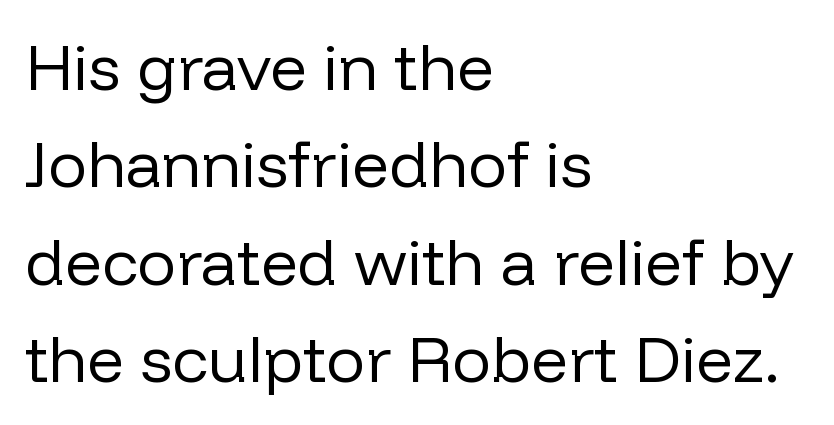
Underlining? Definitely not there. Alignment: flush left. A typesetter would mark this as roman, not italic. Weight: regular or lighter. The rendering keeps characters at their native spacing.
